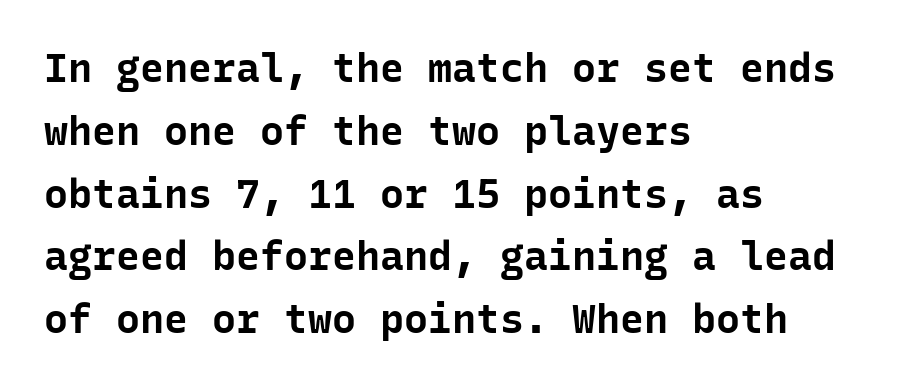
Looks like terminal output: every glyph gets an equal slot. The rendering keeps characters at their native spacing. In terms of weight, the rendering is a true, heavy bold. A typesetter would mark this as roman, not italic.
